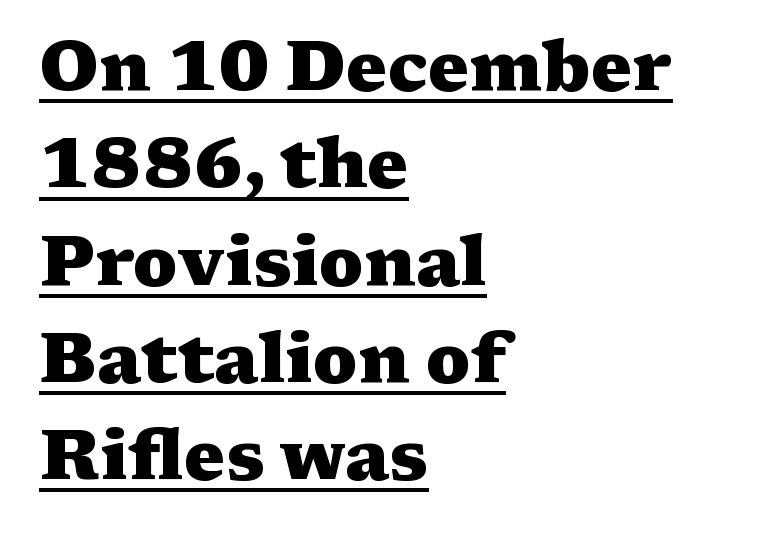
Q: Is the text bold? A: Yes.
Q: Is the text italic (slanted)? A: No, it is upright.
Q: Is the typeface a serif or a sans-serif typeface? A: Serif.
Q: Is the text underlined? A: Yes.
Q: How is the paragraph aligned? A: Left-aligned.
Q: Is the spacing between letters normal or unusually wide? A: Normal.
Q: Is the spacing between lines tight, normal or loose? A: Normal.
Q: Width (condensed, normal, or wide)? A: Wide.
Q: Stroke contrast? A: Medium.
Q: x-height? A: Medium.
Q: Monospaced? A: No.
